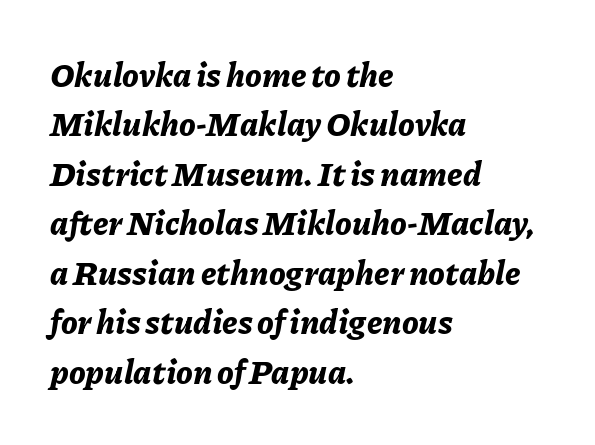
The image shows 33 px bold type, italic (leaning right); set left-aligned, normal line spacing (1.5x), normal letter spacing, not underlined; low stroke contrast and a medium x-height.
